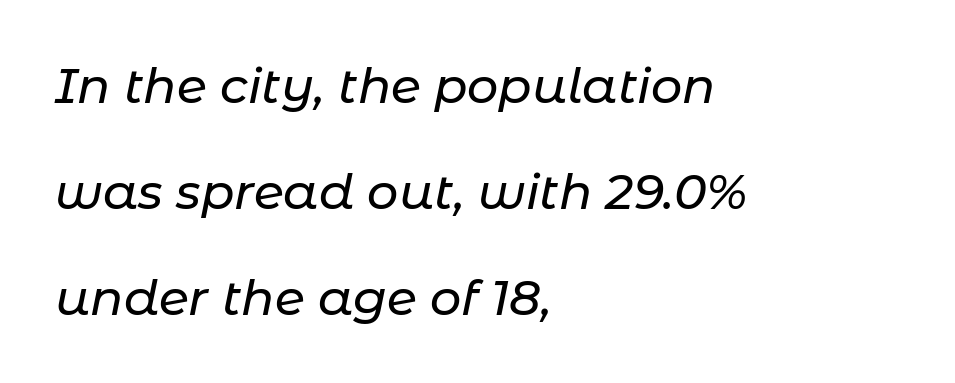
{"italic": "yes", "lean": "right", "slant_degrees": 11, "width": "normal", "stroke_contrast": "low", "x_height": "medium", "monospaced": "no", "underline": "no", "align": "left", "line_spacing": "loose", "line_spacing_ratio": 2.16, "letter_spacing": "normal", "letter_spacing_em": 0.0, "glyph_px": 49}
